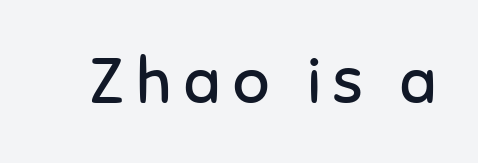
The image shows 64 px regular-weight sans-serif type, upright; set not underlined; low stroke contrast and a medium x-height.
